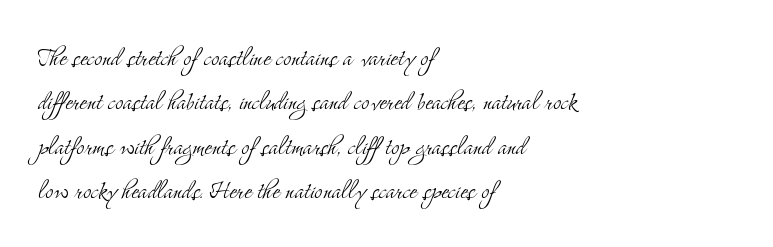
A clean baseline with only descenders dipping below it. Looks like regular typesetting: each glyph gets only the width it needs. Does the type have serifs? Yes, each stem ends in a small foot. The weight tops out at a normal text grade. A classic flush-left, rag-right setting is used for this passage.
